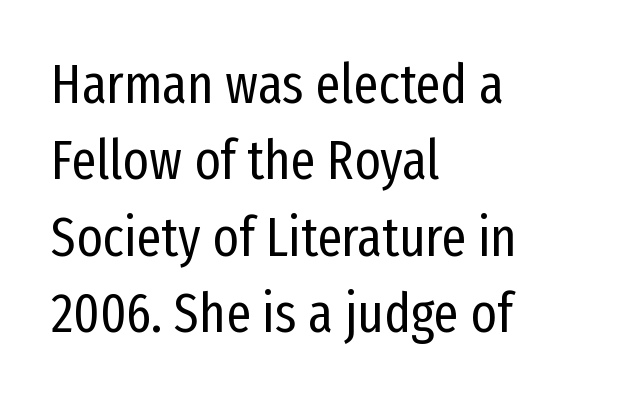
Left-aligned paragraph, ragged on the right. Underline: absent. Posture: vertical. What stands out about the letter spacing? Nothing — it is the standard amount. On a weight scale, this lands at 450 or below. Regarding leading, the lines here are spaced in the standard way.
